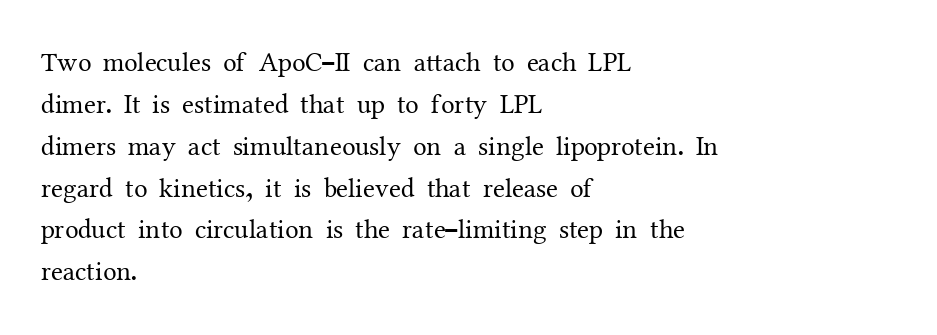
The image shows 27 px text type, upright; set left-aligned, normal line spacing (1.55x), normal letter spacing, not underlined.
